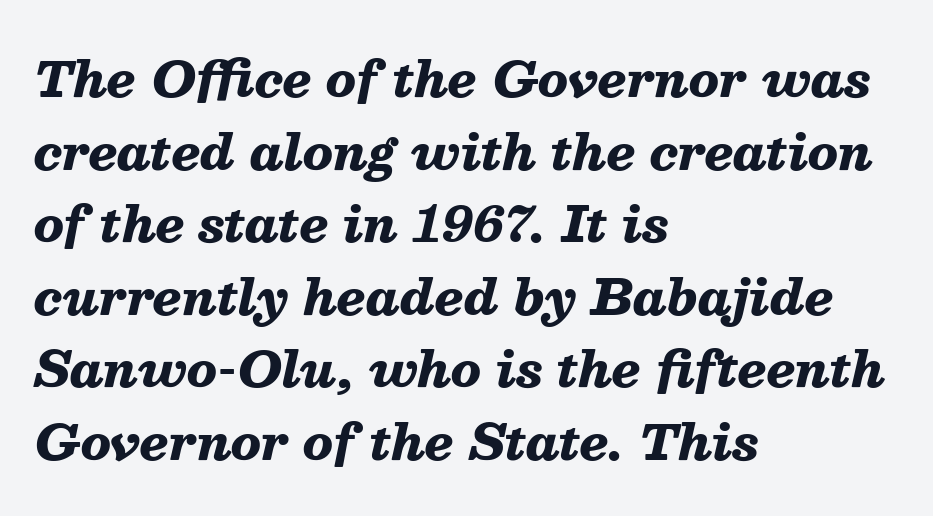
{"italic": "yes", "lean": "right", "slant_degrees": 13, "bold": "yes", "weight": "heavy", "width": "normal", "stroke_contrast": "medium", "x_height": "medium", "monospaced": "no", "underline": "no", "align": "left", "line_spacing": "normal", "line_spacing_ratio": 1.48, "letter_spacing": "normal", "letter_spacing_em": 0.0, "glyph_px": 49}
